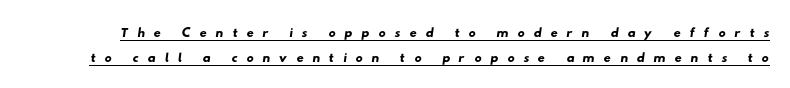
The image shows 20 px text type; set normal line spacing (1.27x), unusually wide letter spacing (+0.43 em), underlined.
